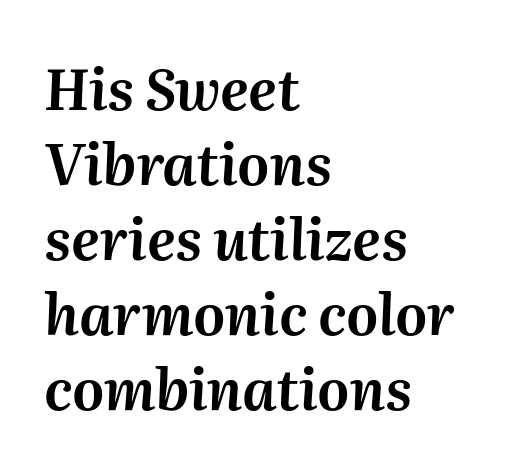
{"italic": "yes", "lean": "right", "slant_degrees": 2, "width": "normal", "stroke_contrast": "medium", "x_height": "medium", "monospaced": "no", "underline": "no", "align": "left", "line_spacing": "normal", "line_spacing_ratio": 1.34, "letter_spacing": "normal", "letter_spacing_em": 0.0, "glyph_px": 56}
